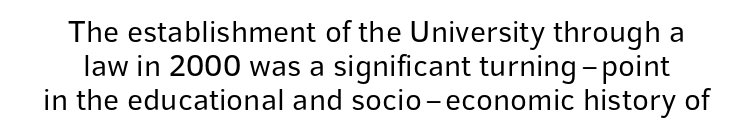
The face used here is proportionally spaced, like ordinary book or web type. These lines are composed in type without serifs. Beneath every word, the page is bare. There is no visible air inserted between adjacent glyphs.
